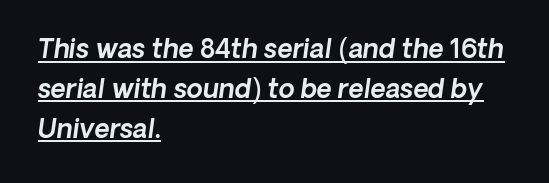
Q: Is the text underlined? A: Yes.
Q: How is the paragraph aligned? A: Left-aligned.
Q: Is the spacing between letters normal or unusually wide? A: Normal.
Q: Is the spacing between lines tight, normal or loose? A: Normal.
